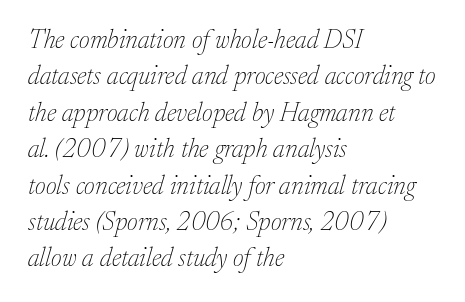
{"italic": "yes", "lean": "right", "slant_degrees": 17, "bold": "no", "underline": "no", "align": "left", "line_spacing": "normal", "line_spacing_ratio": 1.4, "letter_spacing": "normal", "letter_spacing_em": 0.0, "glyph_px": 26}
